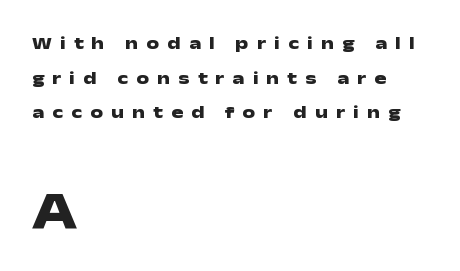
Q: Is the text bold? A: Yes.
Q: Is the text italic (slanted)? A: No, it is upright.
Q: Is the typeface a serif or a sans-serif typeface? A: Sans-serif.
Q: Is the text underlined? A: No.
Q: How is the paragraph aligned? A: Left-aligned.
Q: Is the spacing between letters normal or unusually wide? A: Unusually wide.
Q: Is the spacing between lines tight, normal or loose? A: Loose.
Q: Which block of text is set in a larger size, the first (top) or the second (bottom)? A: The second (bottom) one.
Q: Width (condensed, normal, or wide)? A: Wide.
Q: Stroke contrast? A: Low.
Q: x-height? A: Medium.
Q: Monospaced? A: No.
